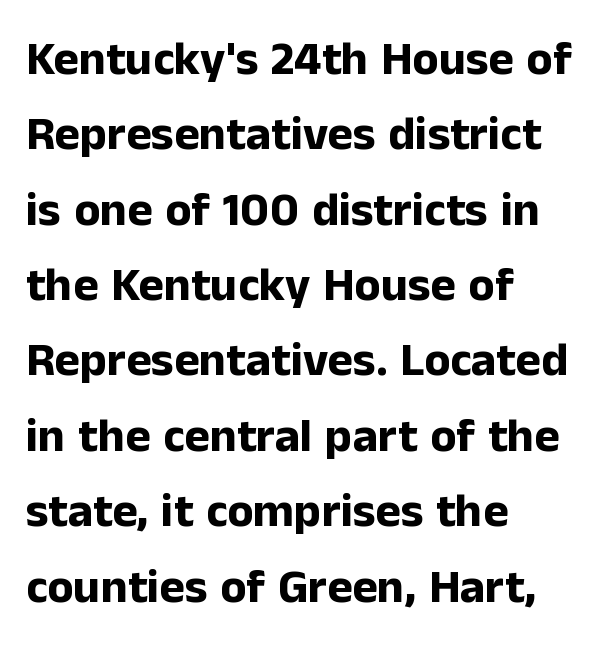
The image shows 48 px bold sans-serif type, upright; set left-aligned, normal line spacing (1.57x), normal letter spacing, not underlined; low stroke contrast and a medium x-height.
